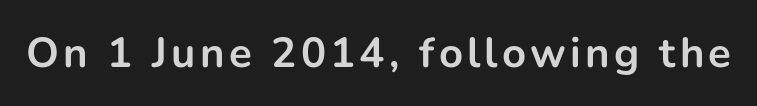
{"serif": "no", "italic": "no", "bold": "yes", "weight": "bold", "width": "normal", "stroke_contrast": "low", "x_height": "medium", "monospaced": "no", "underline": "no", "glyph_px": 42}
